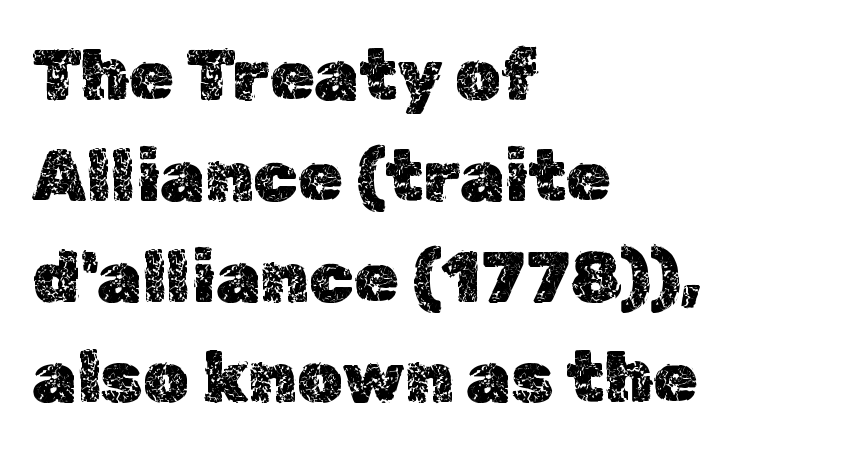
The image shows 72 px text type, upright; set left-aligned, normal line spacing (1.4x), normal letter spacing, not underlined; a medium x-height.
